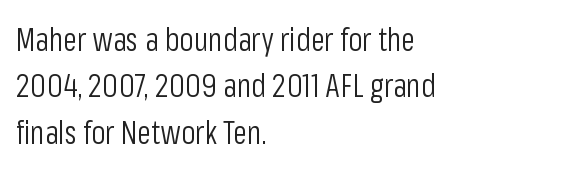
Visually the block forms a straight wall on the left and a jagged coastline on the right. Regarding leading, the lines here are spaced in the standard way. Tracking value appears to be zero — textbook default spacing. A roman cut, with each character standing at attention. On a weight scale, this lands at 450 or below.
